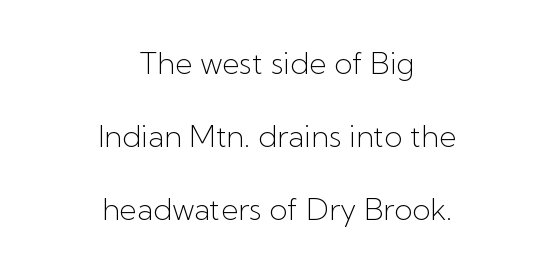
{"serif": "no", "italic": "no", "bold": "no", "weight": "light", "width": "normal", "stroke_contrast": "low", "x_height": "medium", "monospaced": "no", "underline": "no", "align": "center", "line_spacing": "loose", "line_spacing_ratio": 2.44, "letter_spacing": "normal", "letter_spacing_em": 0.0, "glyph_px": 30}
